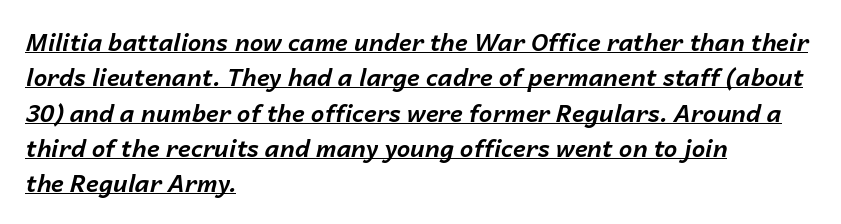
Q: Is the text bold? A: Yes.
Q: Is the text italic (slanted)? A: Yes, it leans right by about 14 degrees.
Q: Is the text underlined? A: Yes.
Q: How is the paragraph aligned? A: Left-aligned.
Q: Is the spacing between letters normal or unusually wide? A: Normal.
Q: Is the spacing between lines tight, normal or loose? A: Normal.
